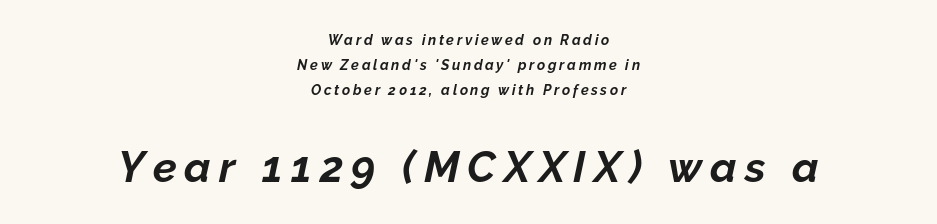
Q: Is the text bold? A: Yes.
Q: Is the text italic (slanted)? A: Yes, it leans right by about 12 degrees.
Q: Is the text underlined? A: No.
Q: How is the paragraph aligned? A: Centered.
Q: Which block of text is set in a larger size, the first (top) or the second (bottom)? A: The second (bottom) one.
Q: Width (condensed, normal, or wide)? A: Normal.
Q: Stroke contrast? A: Low.
Q: x-height? A: Medium.
Q: Monospaced? A: No.
